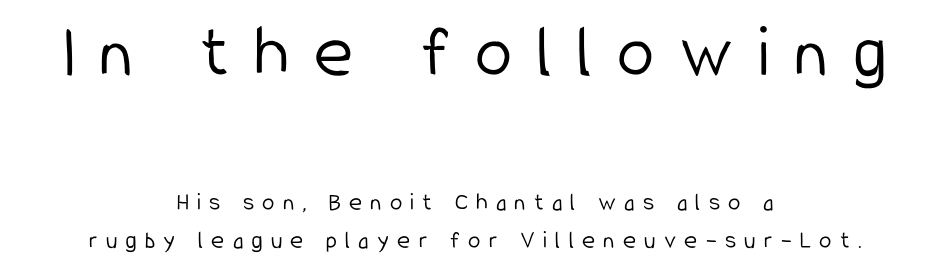
The image shows 75 px light, condensed sans-serif type, upright; set centered, normal line spacing (1.52x), unusually wide letter spacing (+0.33 em), not underlined; the first (top) block is 3.0x larger; low stroke contrast and a medium x-height.
